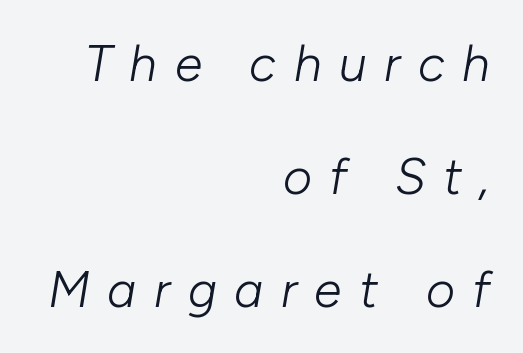
Q: Is the text bold? A: No.
Q: Is the text italic (slanted)? A: Yes, it leans right by about 10 degrees.
Q: Is the text underlined? A: No.
Q: How is the paragraph aligned? A: Right-aligned.
Q: Is the spacing between letters normal or unusually wide? A: Unusually wide.
Q: Is the spacing between lines tight, normal or loose? A: Loose.
Q: Width (condensed, normal, or wide)? A: Normal.
Q: Stroke contrast? A: Low.
Q: x-height? A: Medium.
Q: Monospaced? A: No.
